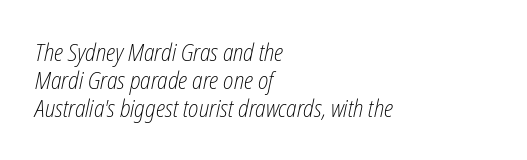
Tall strokes in this sample are angled rather than plumb. Is this a heavy cut? Hardly; it is regular or lighter. Layout note: lines flush left. Each row of text sits above clean, open space. Nobody touched the tracking dial on this one.
